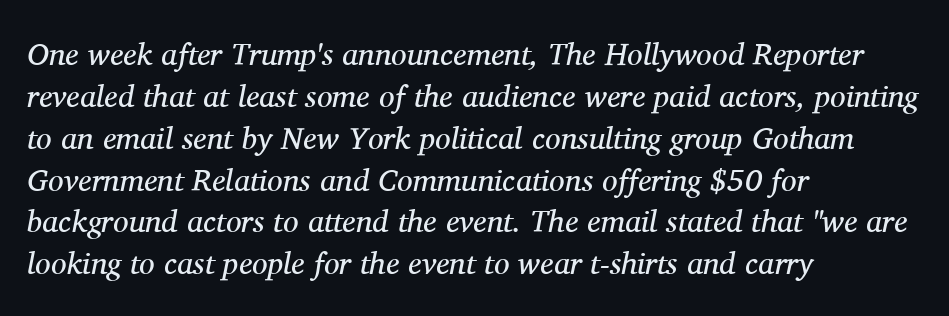
{"serif": "yes", "italic": "yes", "lean": "right", "slant_degrees": 11, "bold": "no", "weight": "regular", "width": "normal", "stroke_contrast": "medium", "x_height": "medium", "monospaced": "no", "underline": "no", "align": "left", "line_spacing": "normal", "line_spacing_ratio": 1.35, "letter_spacing": "normal", "letter_spacing_em": 0.0, "glyph_px": 31}
